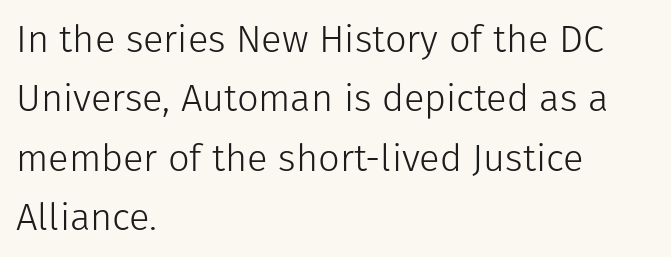
The image shows 38 px light sans-serif type, upright; set left-aligned, normal line spacing (1.56x), normal letter spacing, not underlined; low stroke contrast and a medium x-height.
